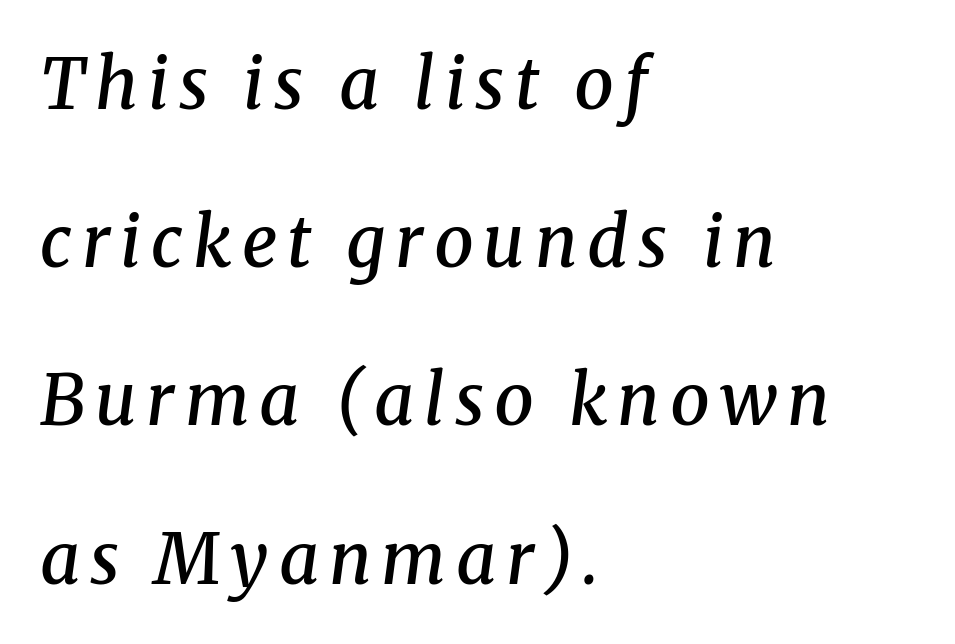
{"serif": "yes", "italic": "yes", "lean": "right", "slant_degrees": 8, "bold": "semi", "weight": "semibold", "width": "normal", "stroke_contrast": "medium", "x_height": "medium", "monospaced": "no", "underline": "no", "align": "left", "line_spacing": "loose", "line_spacing_ratio": 2.26, "glyph_px": 70}
